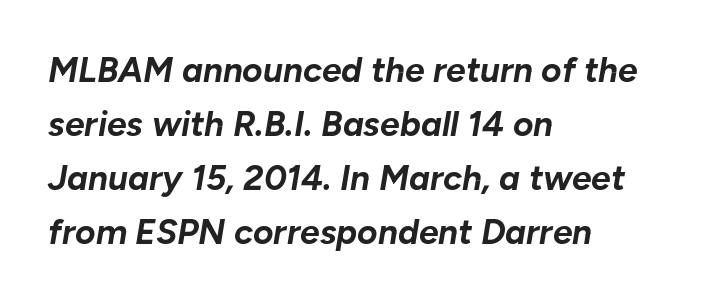
{"italic": "yes", "lean": "right", "slant_degrees": 10, "bold": "yes", "weight": "bold", "width": "normal", "stroke_contrast": "low", "x_height": "medium", "monospaced": "no", "underline": "no", "align": "left", "line_spacing": "normal", "line_spacing_ratio": 1.54, "letter_spacing": "normal", "letter_spacing_em": 0.0, "glyph_px": 35}
